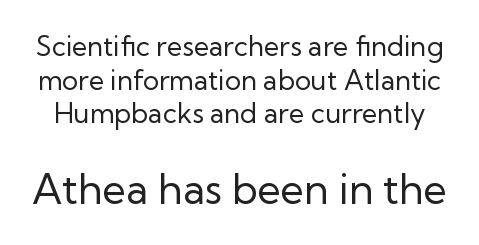
The image shows 41 px regular-weight sans-serif type, upright; set normal line spacing (1.25x), normal letter spacing, not underlined; the second (bottom) block is 1.52x larger; low stroke contrast and a medium x-height.
